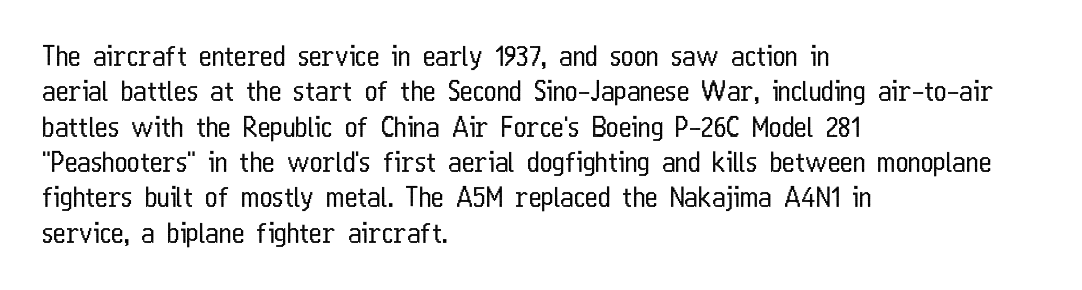
The image shows 27 px text type, upright; set left-aligned, normal line spacing (1.31x), normal letter spacing, not underlined.
